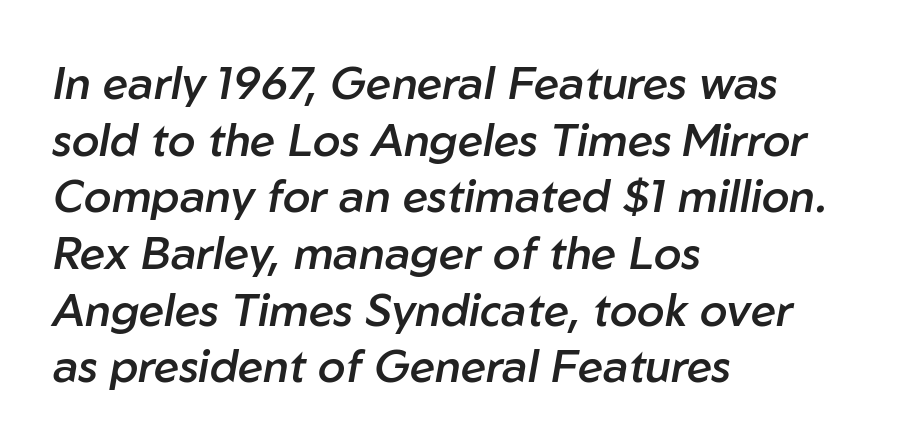
Q: Is the text bold? A: Semi-bold.
Q: Is the text italic (slanted)? A: Yes, it leans right by about 10 degrees.
Q: Is the text underlined? A: No.
Q: How is the paragraph aligned? A: Left-aligned.
Q: Is the spacing between letters normal or unusually wide? A: Normal.
Q: Is the spacing between lines tight, normal or loose? A: Normal.
Q: Width (condensed, normal, or wide)? A: Normal.
Q: Stroke contrast? A: Low.
Q: x-height? A: Medium.
Q: Monospaced? A: No.
